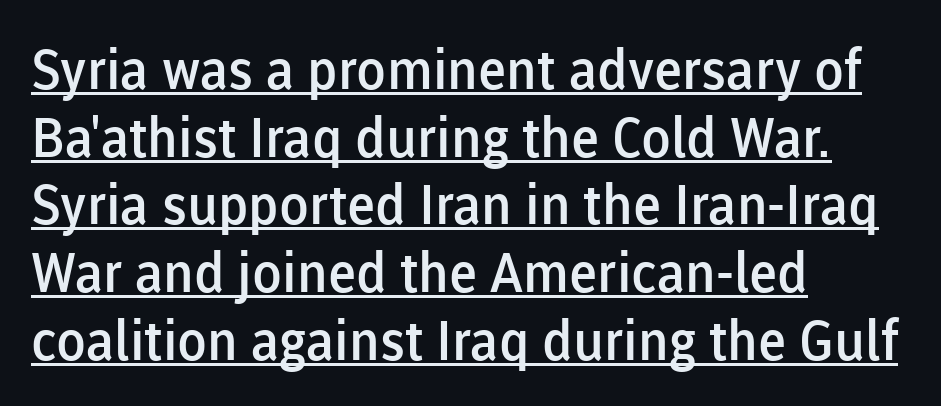
{"serif": "no", "italic": "no", "bold": "semi", "weight": "semibold", "width": "normal", "stroke_contrast": "low", "x_height": "medium", "monospaced": "no", "underline": "yes", "align": "left", "line_spacing_ratio": 1.23, "letter_spacing": "normal", "letter_spacing_em": 0.0, "glyph_px": 55}
